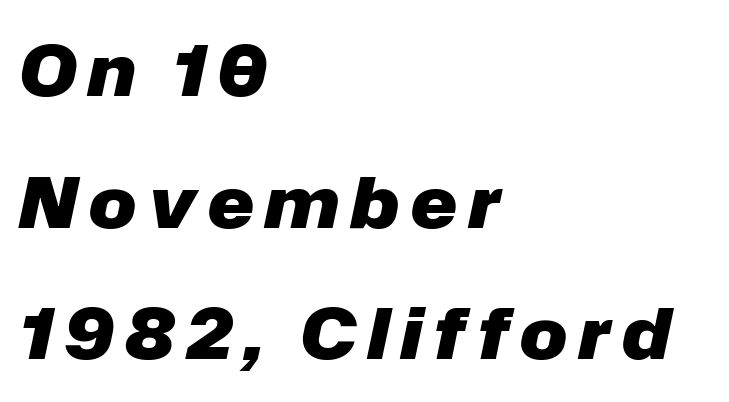
A typesetter would call this proportional, since set widths differ per character. The typesetting leans heavy: a genuine bold. Is the block centered? No — it sits flush against the left margin. Descenders are the only things crossing below the line.
